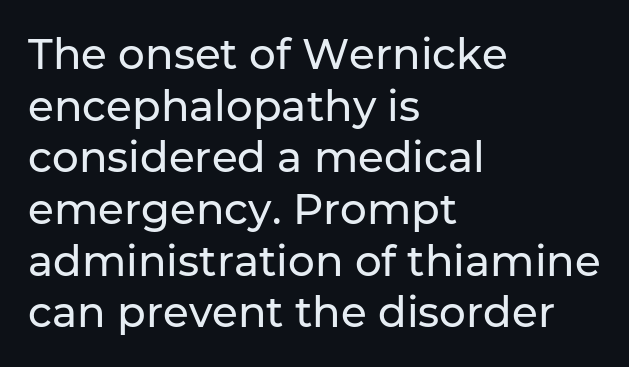
Q: Is the text italic (slanted)? A: No, it is upright.
Q: Is the typeface a serif or a sans-serif typeface? A: Sans-serif.
Q: Is the text underlined? A: No.
Q: How is the paragraph aligned? A: Left-aligned.
Q: Is the spacing between letters normal or unusually wide? A: Normal.
Q: Width (condensed, normal, or wide)? A: Normal.
Q: Stroke contrast? A: Low.
Q: x-height? A: Medium.
Q: Monospaced? A: No.
